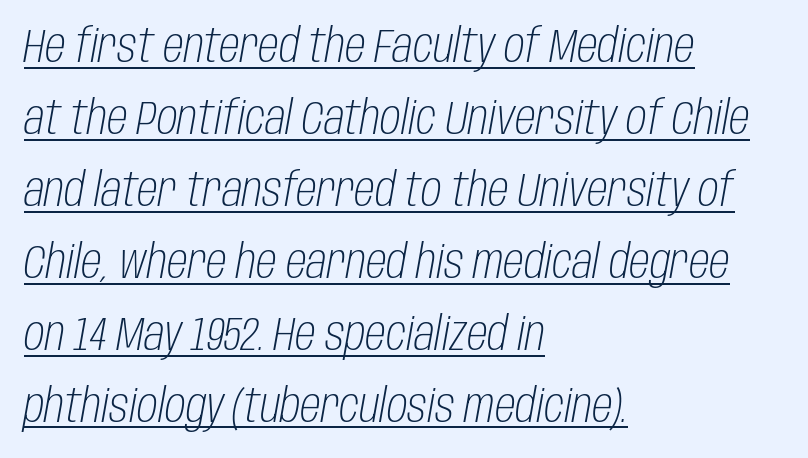
Is the type slanted? Yes — the strokes lean at a clear angle. In terms of letterspacing, this is plain default setting. This reads as an unemphasized weight, regular at the heaviest. Has an underline been added? It has. Reading down the column, the eye jumps a familiar distance to each next line. Left-aligned paragraph, ragged on the right.
